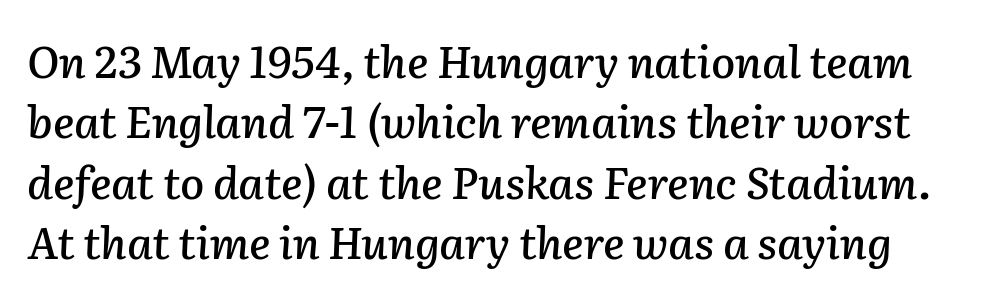
Between one letter and the next there's only the usual sliver of space. Character widths vary here, with narrow letters taking less room than wide ones. The lettering tilts uniformly, giving the passage an italic look. A bare baseline throughout the passage.
